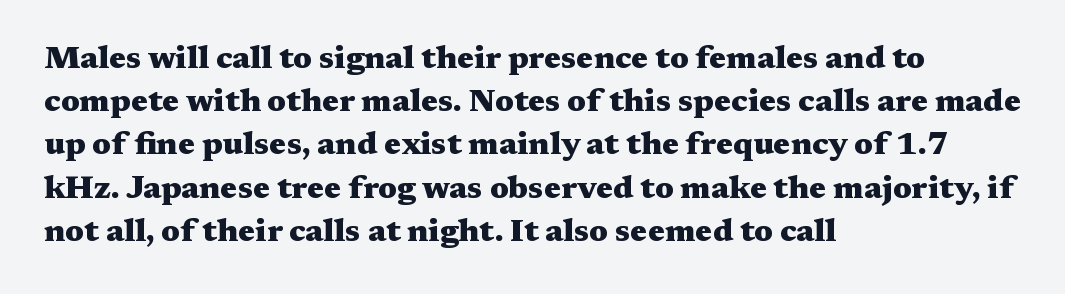
{"serif": "yes", "italic": "no", "bold": "yes", "weight": "heavy", "width": "wide", "stroke_contrast": "medium", "x_height": "medium", "monospaced": "no", "underline": "no", "align": "left", "line_spacing": "normal", "line_spacing_ratio": 1.35, "letter_spacing": "normal", "letter_spacing_em": 0.0, "glyph_px": 32}
